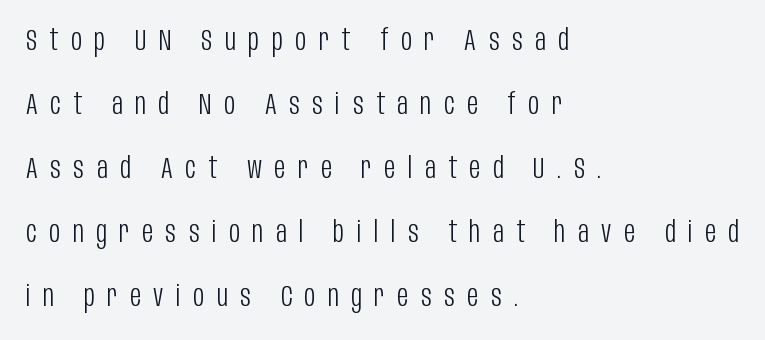
A typesetter would call this leading open, well beyond the default. If you drew a ruler down the left edge, every line would touch it. Inter-character spacing is expanded well beyond the font's built-in metrics. Note the varied advance widths — an 'i' is clearly narrower than an 'm'. The passage shown is not bold in any degree. Descenders are the only things crossing below the line.
